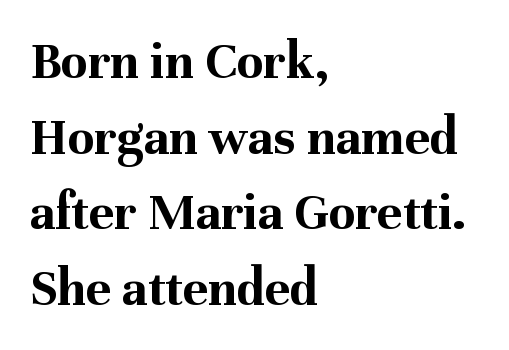
The image shows 54 px bold serif type, upright; set left-aligned, normal line spacing (1.4x), normal letter spacing, not underlined; medium stroke contrast and a medium x-height.
